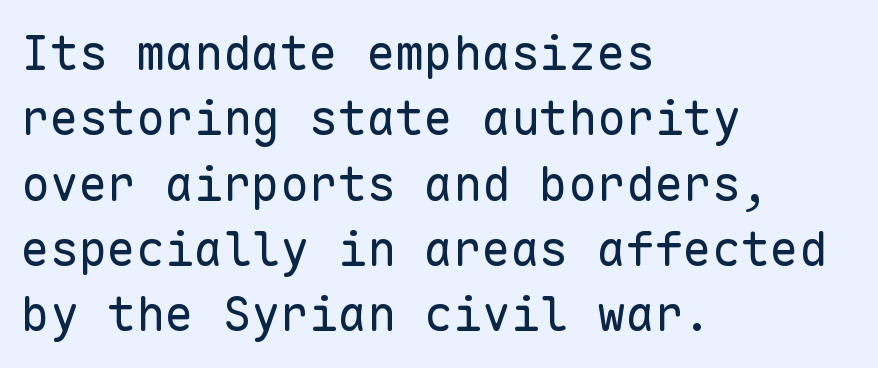
Q: Is the text bold? A: No.
Q: Is the text italic (slanted)? A: No, it is upright.
Q: Is the typeface a serif or a sans-serif typeface? A: Sans-serif.
Q: Is the text underlined? A: No.
Q: How is the paragraph aligned? A: Left-aligned.
Q: Is the spacing between letters normal or unusually wide? A: Normal.
Q: Is the spacing between lines tight, normal or loose? A: Normal.
Q: Width (condensed, normal, or wide)? A: Normal.
Q: Stroke contrast? A: Low.
Q: x-height? A: Medium.
Q: Monospaced? A: Yes.
